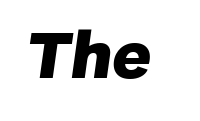
{"italic": "yes", "lean": "right", "slant_degrees": 8, "bold": "yes", "weight": "heavy", "width": "normal", "stroke_contrast": "low", "x_height": "medium", "monospaced": "no", "underline": "no", "letter_spacing": "normal", "letter_spacing_em": 0.0, "glyph_px": 68}
